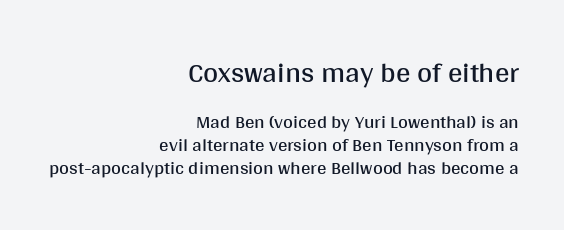
{"serif": "no", "italic": "no", "bold": "no", "weight": "regular", "width": "normal", "stroke_contrast": "medium", "x_height": "large", "monospaced": "no", "underline": "no", "align": "right", "line_spacing_ratio": 1.2, "letter_spacing": "normal", "letter_spacing_em": 0.0, "larger_block": "first", "size_ratio": 1.53, "glyph_px": 29}
